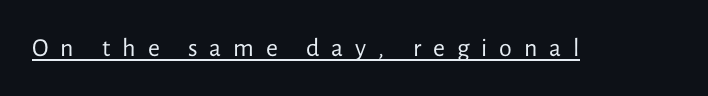
Q: Is the text bold? A: No.
Q: Is the text italic (slanted)? A: No, it is upright.
Q: Is the text underlined? A: Yes.
Q: Is the spacing between letters normal or unusually wide? A: Unusually wide.
